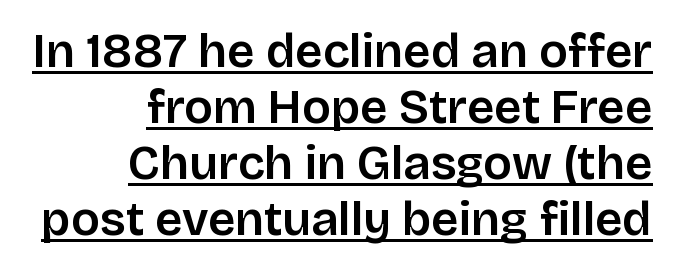
All the whitespace from short lines collects on the left. Looks like regular typesetting: each glyph gets only the width it needs. A roman cut, with each character standing at attention. Each word holds together tightly as a unit, with standard inter-letter gaps. Every word sits above its own underline. The rendering uses a semibold face; strokes are thickened but not to full bold.
